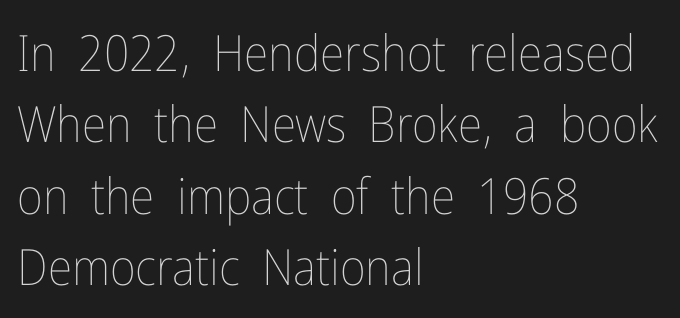
Is the letter spacing exaggerated? No — it looks like the ordinary default. This sample has the flowing, uneven cadence of proportional lettering. Unbolded letterforms with no extra heft. Posture: vertical.
